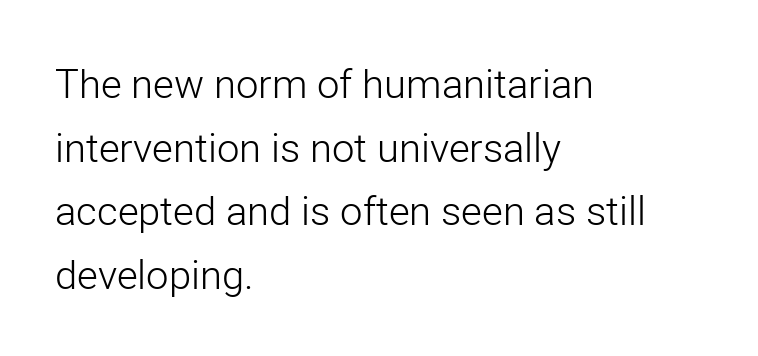
{"serif": "no", "italic": "no", "bold": "no", "weight": "light", "width": "normal", "stroke_contrast": "low", "x_height": "medium", "monospaced": "no", "underline": "no", "align": "left", "line_spacing": "normal", "line_spacing_ratio": 1.59, "letter_spacing": "normal", "letter_spacing_em": 0.0, "glyph_px": 40}
